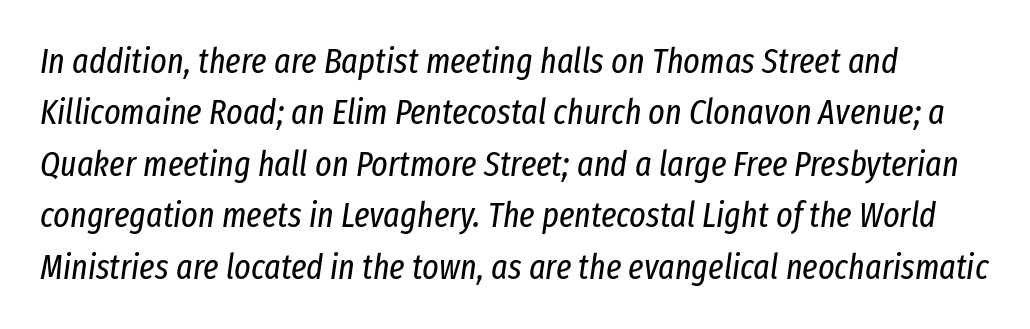
{"italic": "yes", "lean": "right", "slant_degrees": 8, "bold": "no", "weight": "regular", "width": "condensed", "stroke_contrast": "low", "x_height": "medium", "monospaced": "no", "underline": "no", "line_spacing": "normal", "line_spacing_ratio": 1.47, "letter_spacing": "normal", "letter_spacing_em": 0.0, "glyph_px": 35}
